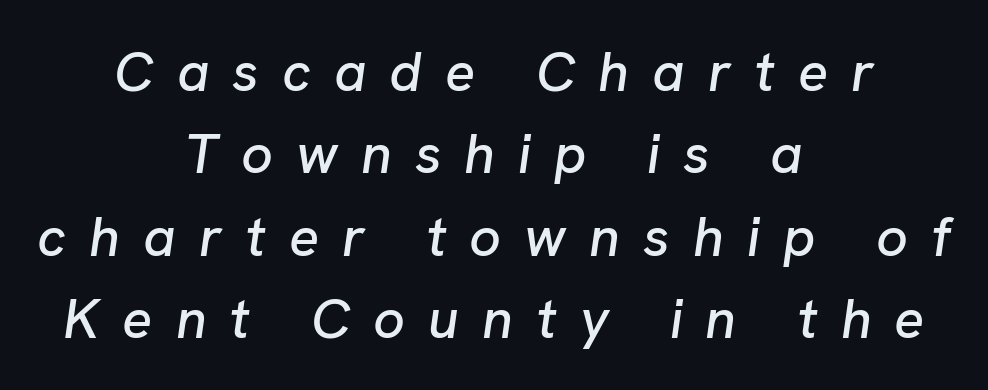
The gap between lines stays unmarked. Casual observation: everything's sitting right in the middle. Line spacing here is normal. Proportional: the letters do not fall into vertical columns. Every character sits at an angle, as italics do. Is the letter spacing exaggerated? Yes — the characters are pushed far apart.
